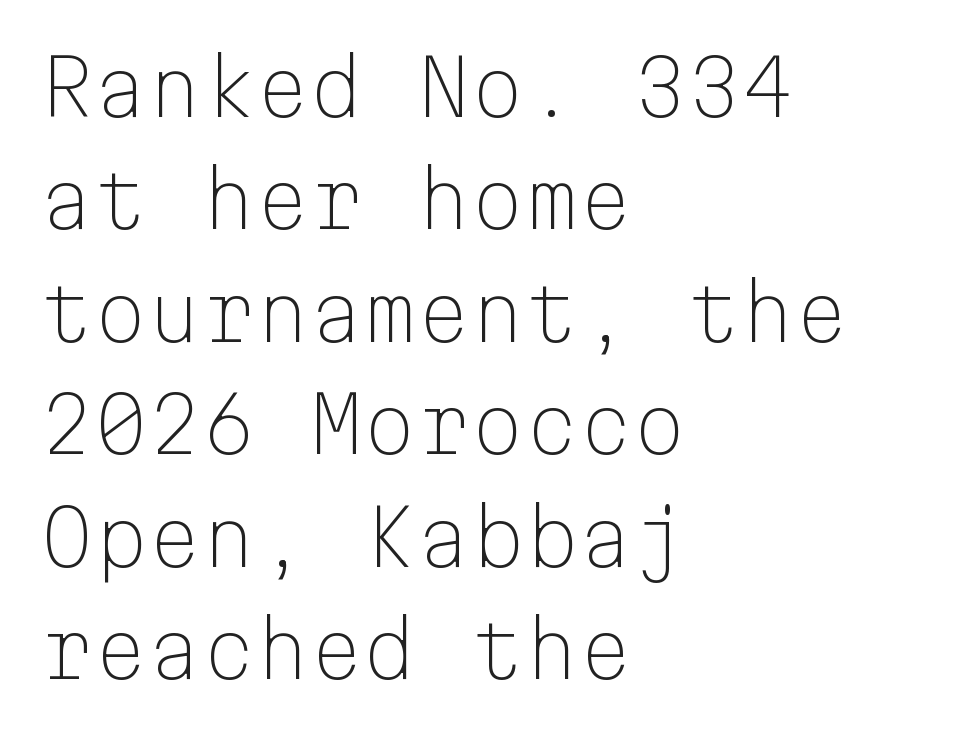
{"serif": "no", "italic": "no", "bold": "no", "weight": "light", "width": "normal", "stroke_contrast": "low", "x_height": "medium", "monospaced": "yes", "underline": "no", "align": "left", "line_spacing": "normal", "line_spacing_ratio": 1.46, "letter_spacing": "normal", "letter_spacing_em": 0.0, "glyph_px": 77}
